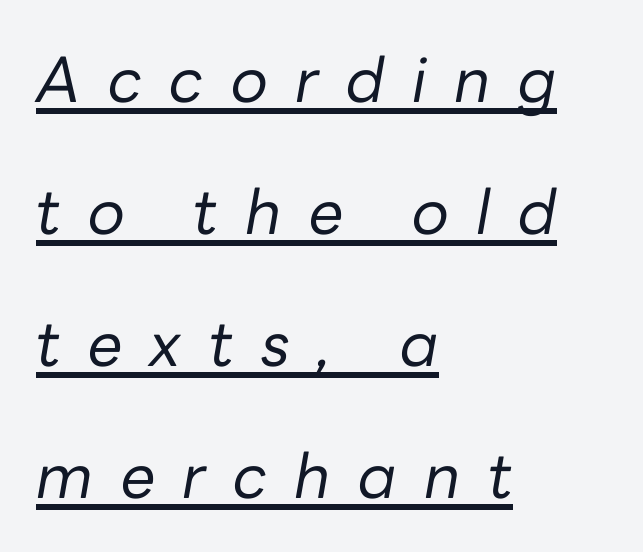
The image shows 62 px regular-weight type, italic (leaning right); set left-aligned, loose line spacing (2.13x), unusually wide letter spacing (+0.44 em), underlined; low stroke contrast and a medium x-height.
